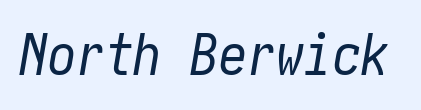
{"italic": "yes", "lean": "right", "slant_degrees": 10, "bold": "no", "weight": "regular", "width": "condensed", "stroke_contrast": "low", "x_height": "medium", "underline": "no", "letter_spacing": "normal", "letter_spacing_em": 0.0, "glyph_px": 57}
